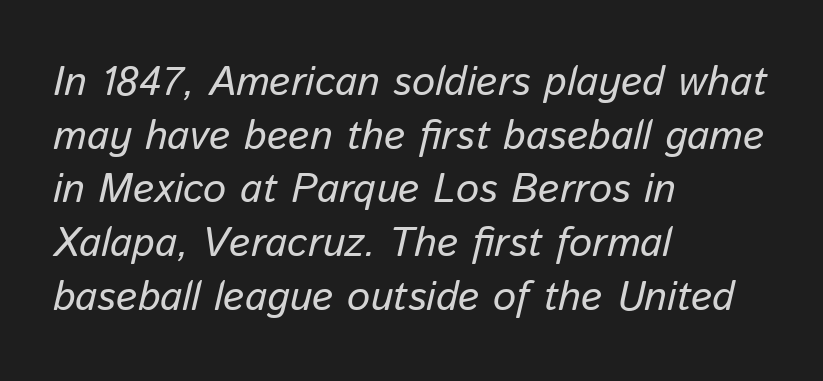
These lines are rendered in a variable-pitch font. The baseline area is clear. The lines sit at an ordinary, default distance from one another. It's the slanting kind of type.
